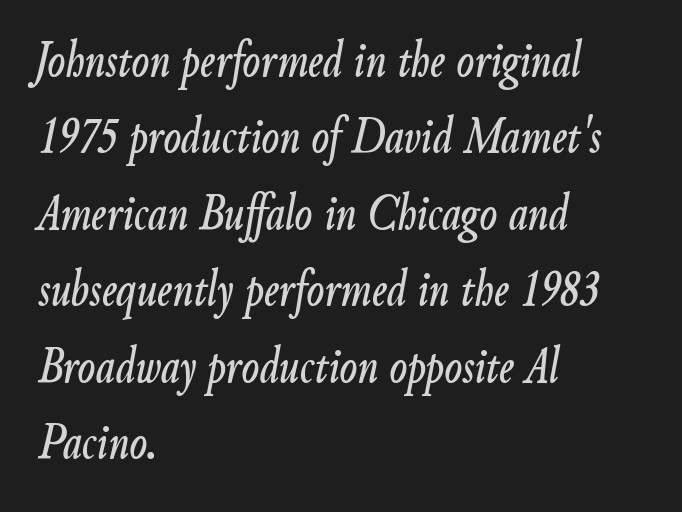
Q: Is the text italic (slanted)? A: Yes, it leans right by about 9 degrees.
Q: Is the text underlined? A: No.
Q: How is the paragraph aligned? A: Left-aligned.
Q: Is the spacing between letters normal or unusually wide? A: Normal.
Q: Is the spacing between lines tight, normal or loose? A: Normal.
Q: Width (condensed, normal, or wide)? A: Condensed.
Q: Stroke contrast? A: Low.
Q: x-height? A: Small.
Q: Monospaced? A: No.
